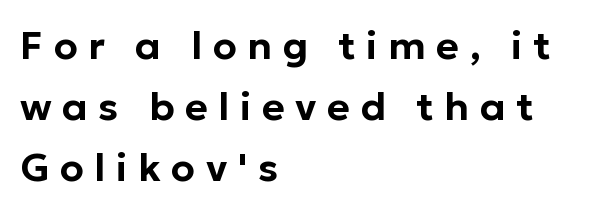
{"serif": "no", "italic": "no", "width": "normal", "stroke_contrast": "low", "x_height": "medium", "monospaced": "no", "underline": "no", "align": "left", "line_spacing": "normal", "line_spacing_ratio": 1.57, "letter_spacing": "wide", "letter_spacing_em": 0.27, "glyph_px": 39}
